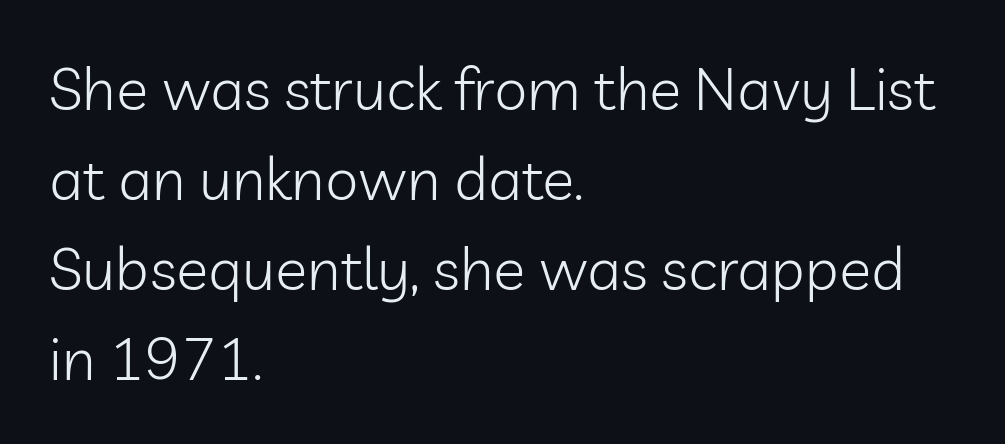
{"serif": "no", "italic": "no", "bold": "no", "weight": "light", "width": "normal", "stroke_contrast": "low", "x_height": "medium", "monospaced": "no", "underline": "no", "align": "left", "line_spacing": "normal", "line_spacing_ratio": 1.5, "letter_spacing": "normal", "letter_spacing_em": 0.0, "glyph_px": 60}
